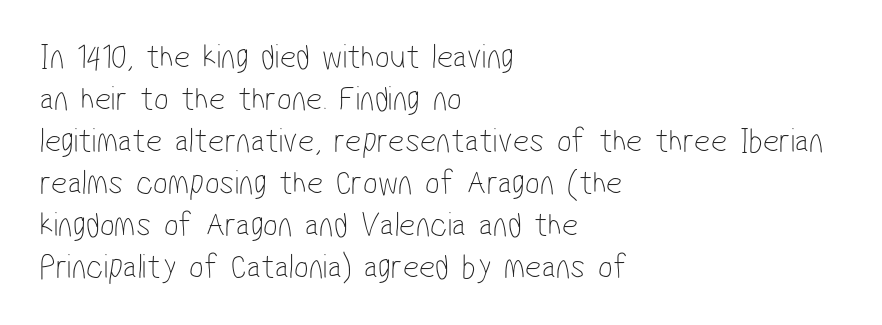
Q: Is the text bold? A: No.
Q: Is the typeface a serif or a sans-serif typeface? A: Sans-serif.
Q: Is the text underlined? A: No.
Q: How is the paragraph aligned? A: Left-aligned.
Q: Is the spacing between letters normal or unusually wide? A: Normal.
Q: Width (condensed, normal, or wide)? A: Condensed.
Q: Stroke contrast? A: Low.
Q: x-height? A: Medium.
Q: Monospaced? A: No.
